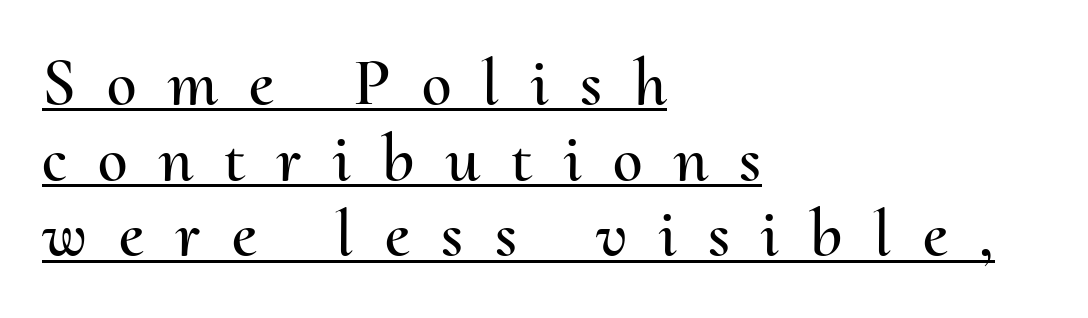
The image shows 67 px text type, upright; set left-aligned, tight line spacing (1.13x), unusually wide letter spacing (+0.47 em), underlined; medium stroke contrast and a small x-height.
